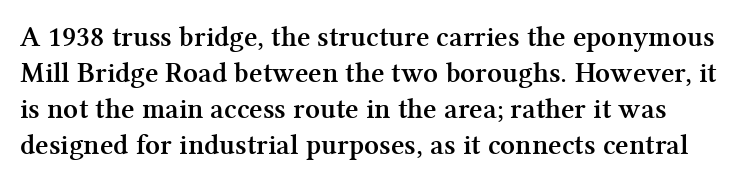
Q: Is the text bold? A: Yes.
Q: Is the text italic (slanted)? A: No, it is upright.
Q: Is the typeface a serif or a sans-serif typeface? A: Serif.
Q: Is the text underlined? A: No.
Q: Is the spacing between letters normal or unusually wide? A: Normal.
Q: Width (condensed, normal, or wide)? A: Normal.
Q: Stroke contrast? A: Medium.
Q: x-height? A: Medium.
Q: Monospaced? A: No.
